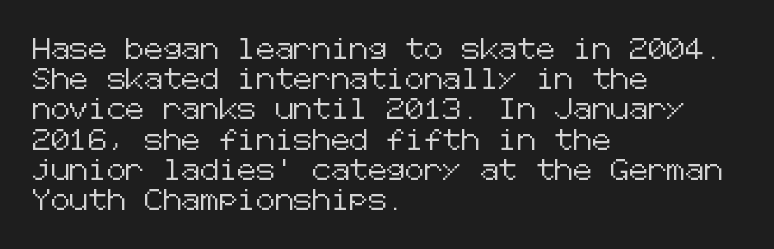
Q: Is the text italic (slanted)? A: No, it is upright.
Q: Is the text underlined? A: No.
Q: How is the paragraph aligned? A: Left-aligned.
Q: Is the spacing between letters normal or unusually wide? A: Normal.
Q: Is the spacing between lines tight, normal or loose? A: Normal.
